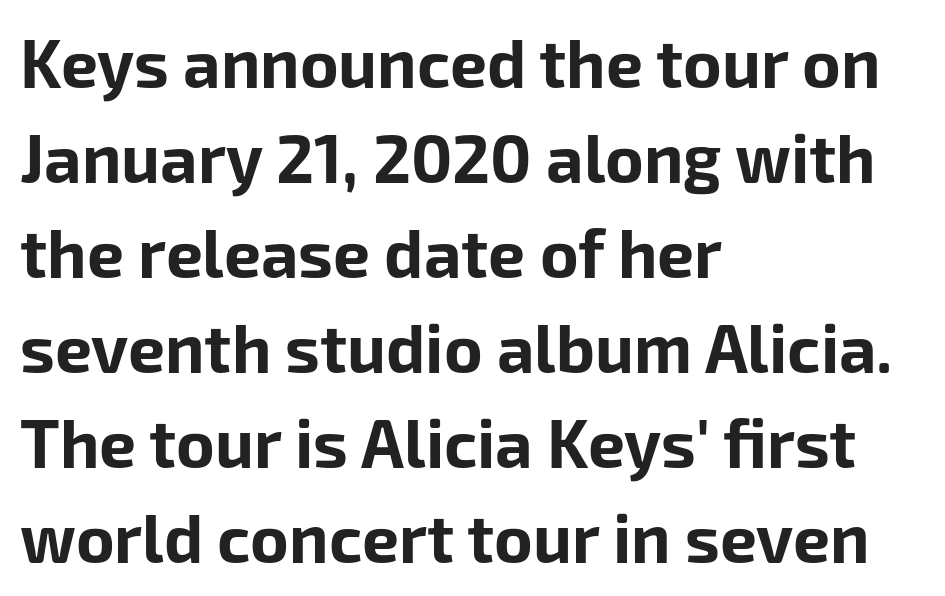
The image shows 66 px bold sans-serif type, upright; set left-aligned, normal line spacing (1.44x), normal letter spacing, not underlined; low stroke contrast and a medium x-height.
